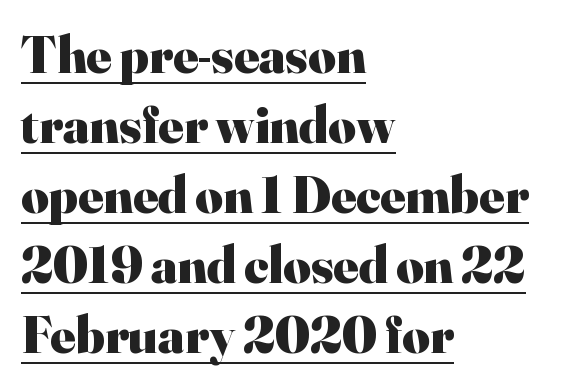
Q: Is the text bold? A: Yes.
Q: Is the text italic (slanted)? A: No, it is upright.
Q: Is the typeface a serif or a sans-serif typeface? A: Serif.
Q: Is the text underlined? A: Yes.
Q: How is the paragraph aligned? A: Left-aligned.
Q: Is the spacing between letters normal or unusually wide? A: Normal.
Q: Is the spacing between lines tight, normal or loose? A: Normal.
Q: Width (condensed, normal, or wide)? A: Normal.
Q: Stroke contrast? A: High.
Q: x-height? A: Small.
Q: Monospaced? A: No.
